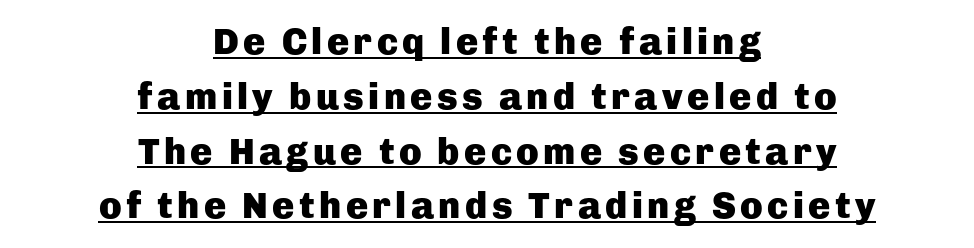
Q: Is the text bold? A: Yes.
Q: Is the text italic (slanted)? A: No, it is upright.
Q: Is the typeface a serif or a sans-serif typeface? A: Sans-serif.
Q: Is the text underlined? A: Yes.
Q: How is the paragraph aligned? A: Centered.
Q: Is the spacing between lines tight, normal or loose? A: Normal.
Q: Width (condensed, normal, or wide)? A: Normal.
Q: Stroke contrast? A: Low.
Q: x-height? A: Medium.
Q: Monospaced? A: No.
